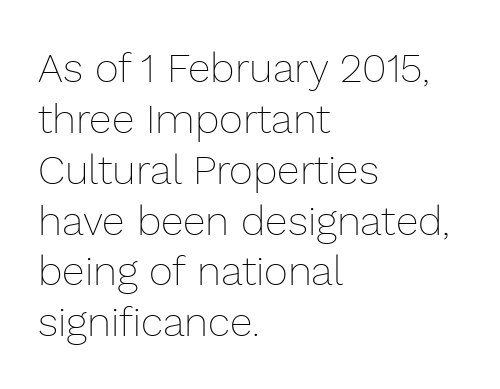
The image shows 41 px thin type, upright; set left-aligned, line spacing 1.24x, normal letter spacing, not underlined; low stroke contrast and a medium x-height.
